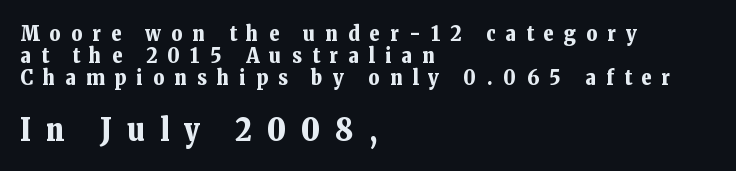
The image shows 31 px bold serif type, upright; set left-aligned, tight line spacing (1.04x), unusually wide letter spacing (+0.49 em), not underlined; the second (bottom) block is 1.48x larger; low stroke contrast and a medium x-height.
